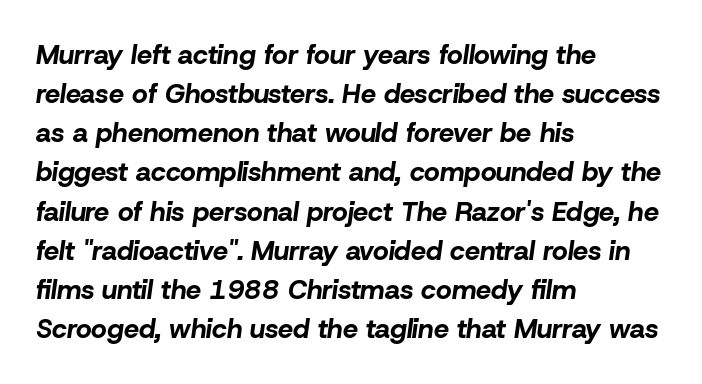
The lines are quadded left. Plain, unruled lines of type. The glyphs have the mass of a bold cut. If you drew a line through each stem, it would be angled.
